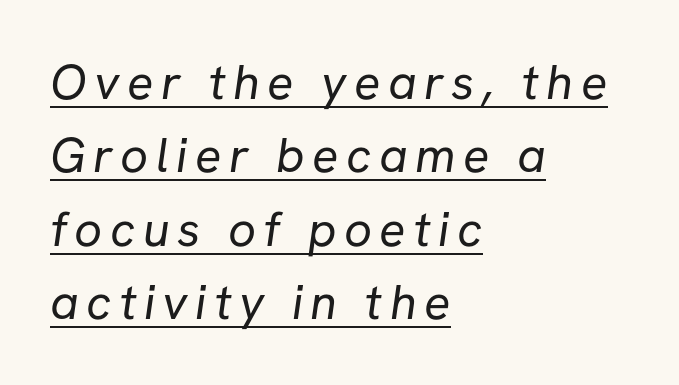
The image shows 49 px regular-weight sans-serif type; set left-aligned, normal line spacing (1.5x), underlined; low stroke contrast and a medium x-height.
